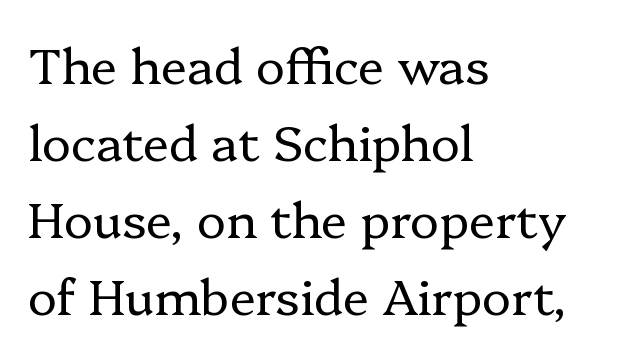
{"serif": "yes", "italic": "no", "bold": "no", "weight": "regular", "width": "normal", "stroke_contrast": "low", "x_height": "medium", "monospaced": "no", "underline": "no", "align": "left", "line_spacing": "normal", "line_spacing_ratio": 1.57, "letter_spacing": "normal", "letter_spacing_em": 0.0, "glyph_px": 49}
